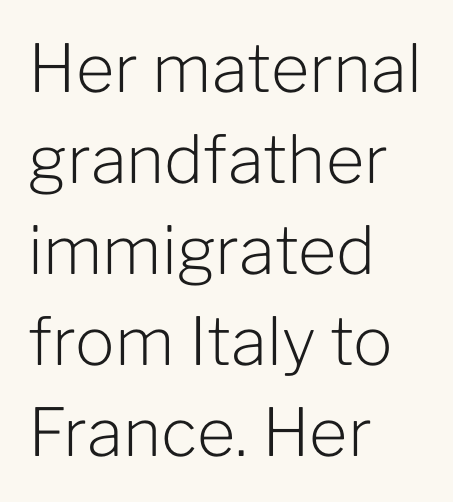
The typography opts for an upright posture over an oblique one. The designer went with a sans here, leaving each stem footless. A bare baseline throughout the passage. The passage shown stacks its lines at a standard gap. A light-to-regular cut is what we see here.
